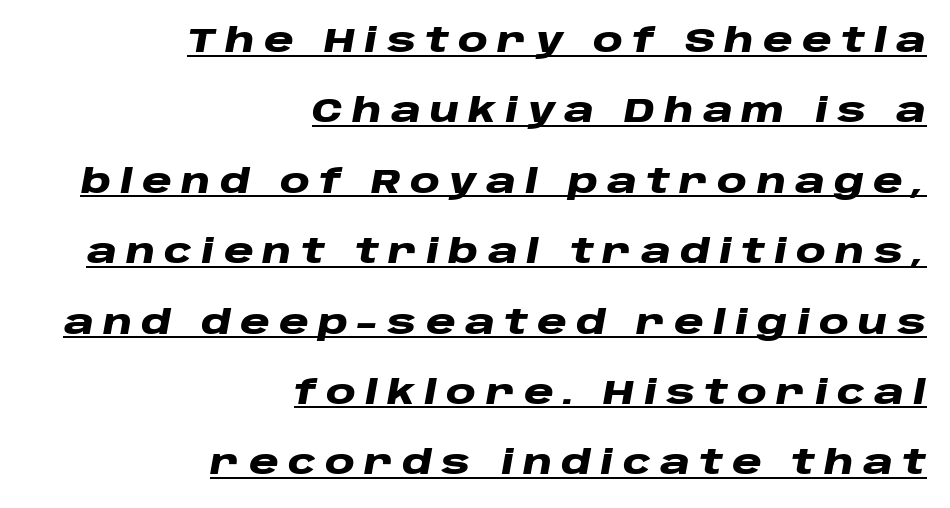
Decoration check: the copy is underlined. In terms of weight, the rendering is a true, heavy bold. These lines have a slow, spaced-out rhythm from letter to letter. The letters advance in unequal steps, a hallmark of proportional type.
